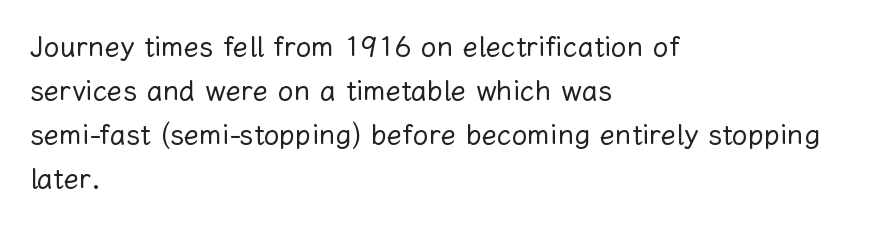
Does the lettering tilt? It doesn't — this is upright. You could not count columns in this text — the font is proportionally spaced. Look at the tracking — it's just the regular setting, nothing added. Unbolded letterforms with no extra heft.
